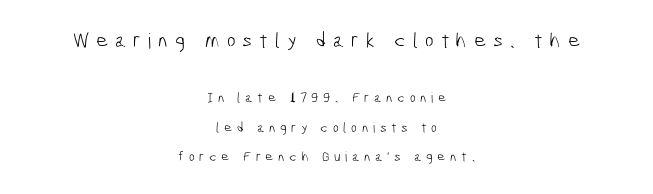
Q: Is the text bold? A: No.
Q: Is the text underlined? A: No.
Q: How is the paragraph aligned? A: Centered.
Q: Is the spacing between letters normal or unusually wide? A: Unusually wide.
Q: Is the spacing between lines tight, normal or loose? A: Loose.
Q: Which block of text is set in a larger size, the first (top) or the second (bottom)? A: The first (top) one.
